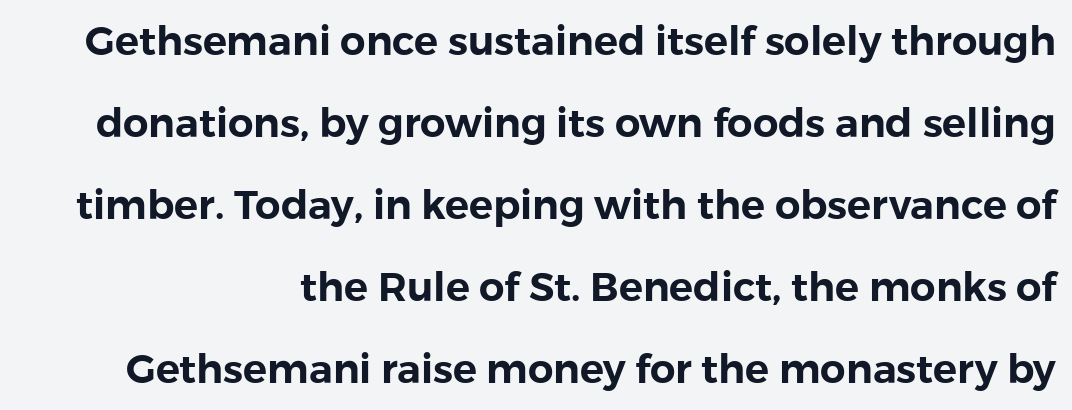
Right-aligned paragraph, ragged on the left. Looks like regular typesetting: each glyph gets only the width it needs. No italicization has been applied; the sample stays upright. The string is rendered with underlining switched off. Baseline-to-baseline distance is far greater than the letter height. Are there feet on the stems? There aren't — it's a sans.
